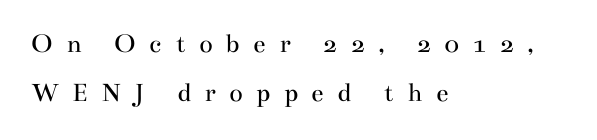
The tracking reads as deliberately expanded to a designer's eye. Vertical stems look standard width or narrower in stroke. The foot of each line stays bare and open. The face used here is seriffed, in the tradition of book romans.
